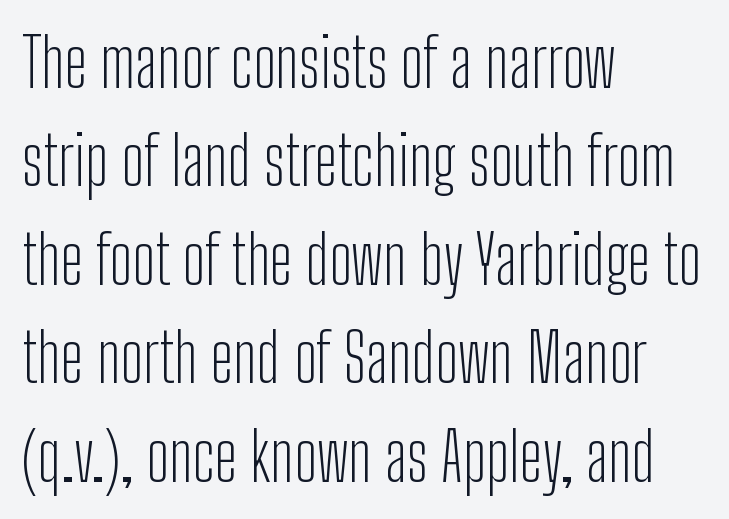
The image shows 67 px light, condensed sans-serif type, upright; set left-aligned, normal line spacing (1.47x), normal letter spacing, not underlined; low stroke contrast and a medium x-height.
